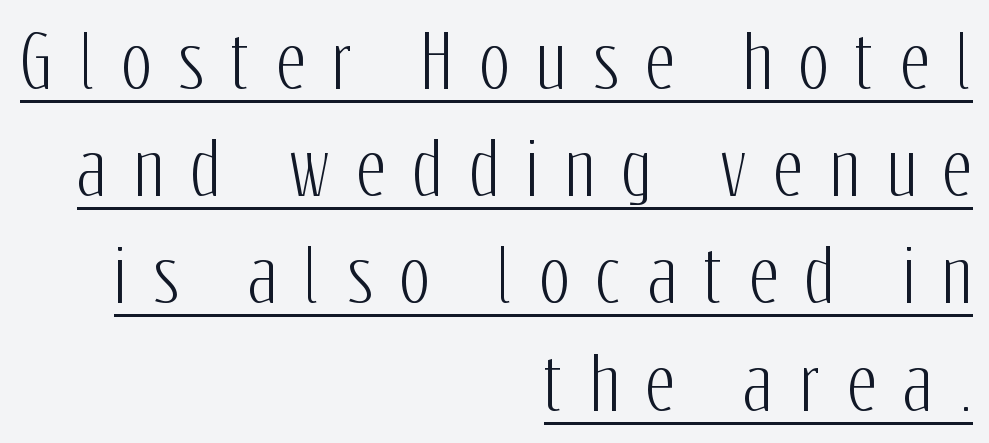
The image shows 71 px condensed sans-serif type, upright; set right-aligned, normal line spacing (1.51x), unusually wide letter spacing (+0.38 em), underlined; low stroke contrast and a medium x-height.
